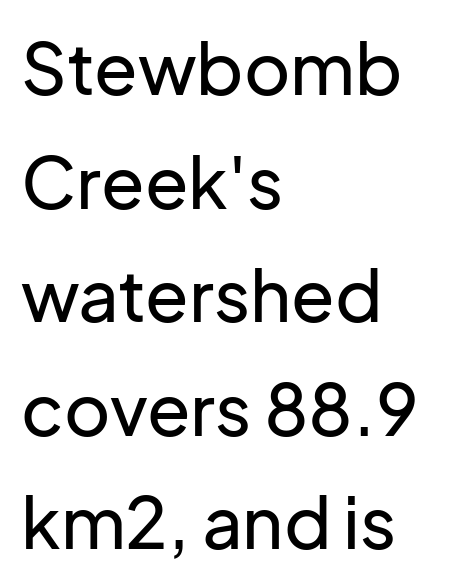
A classic flush-left, rag-right setting is used for this passage. How would I describe the line gaps? Plain and ordinary. The foot of each line stays bare and open. The designer went with a sans here, leaving each stem footless. Upright lettering throughout. Character widths vary here, with narrow letters taking less room than wide ones.
